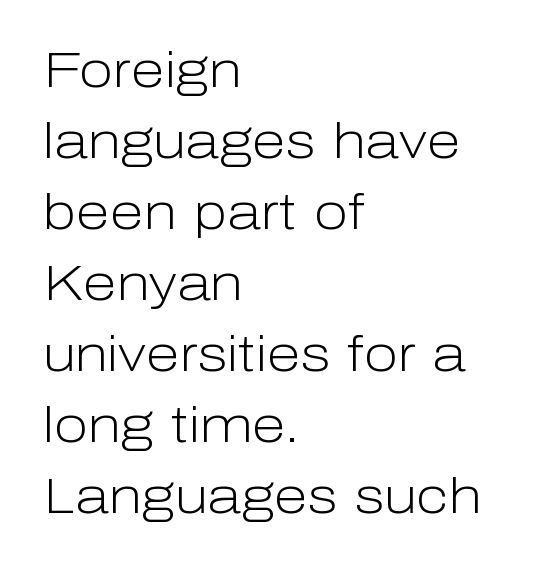
The image shows 50 px light sans-serif type, upright; set left-aligned, normal line spacing (1.42x), normal letter spacing, not underlined; low stroke contrast and a medium x-height.
